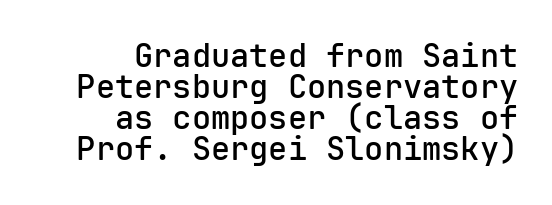
{"serif": "no", "italic": "no", "bold": "semi", "weight": "semibold", "width": "normal", "stroke_contrast": "low", "x_height": "medium", "monospaced": "yes", "underline": "no", "align": "right", "line_spacing": "tight", "line_spacing_ratio": 0.97, "letter_spacing": "normal", "letter_spacing_em": 0.0, "glyph_px": 32}
